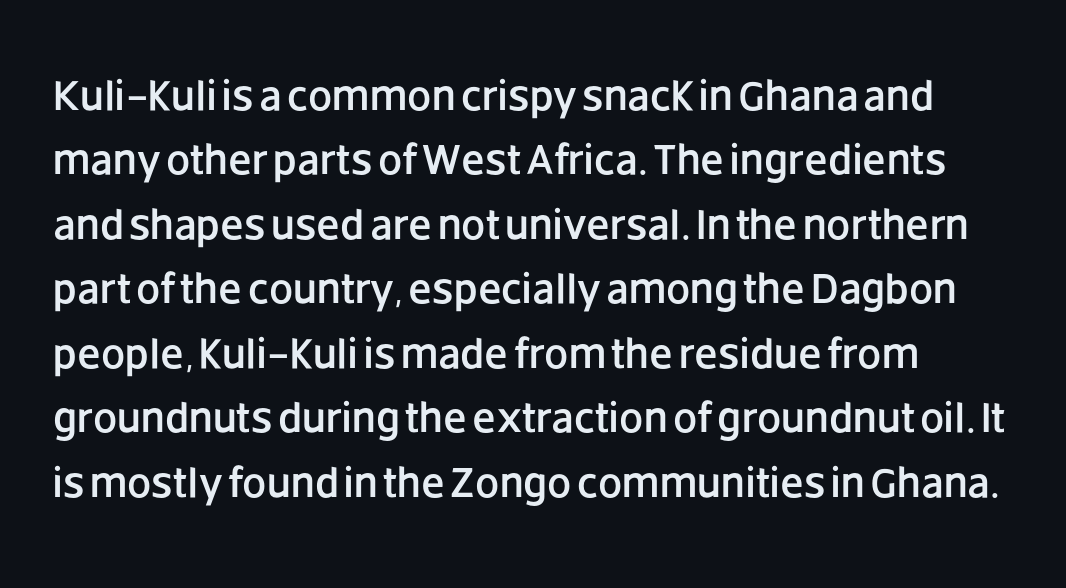
Ascenders rise straight up at ninety degrees. Reading down the column, the eye jumps a familiar distance to each next line. The text was rendered using a sans face with plain stroke endings. The gap between lines stays unmarked. These lines keep a tight, regular rhythm from letter to letter. Think of a printed novel: that variable character pitch is what you see here.
